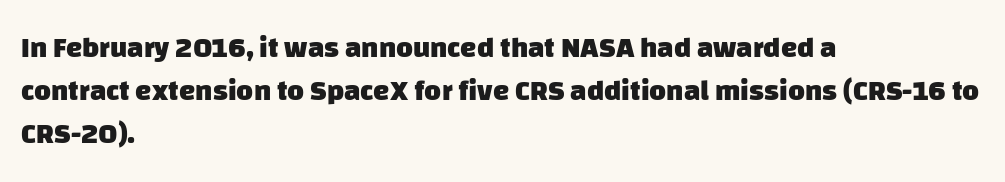
Q: Is the text bold? A: Yes.
Q: Is the typeface a serif or a sans-serif typeface? A: Sans-serif.
Q: Is the text underlined? A: No.
Q: How is the paragraph aligned? A: Left-aligned.
Q: Is the spacing between letters normal or unusually wide? A: Normal.
Q: Is the spacing between lines tight, normal or loose? A: Normal.
Q: Width (condensed, normal, or wide)? A: Normal.
Q: Stroke contrast? A: Low.
Q: x-height? A: Large.
Q: Monospaced? A: No.
